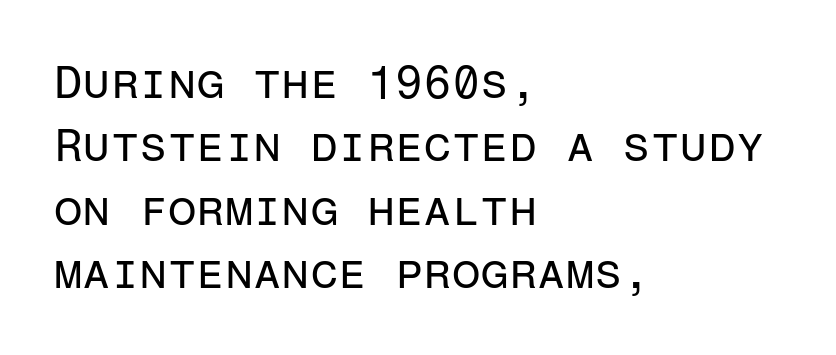
{"serif": "no", "italic": "no", "bold": "no", "weight": "regular", "width": "normal", "stroke_contrast": "low", "x_height": "medium", "monospaced": "yes", "underline": "no", "align": "left", "line_spacing": "normal", "line_spacing_ratio": 1.38, "letter_spacing": "normal", "letter_spacing_em": 0.0, "glyph_px": 46}
